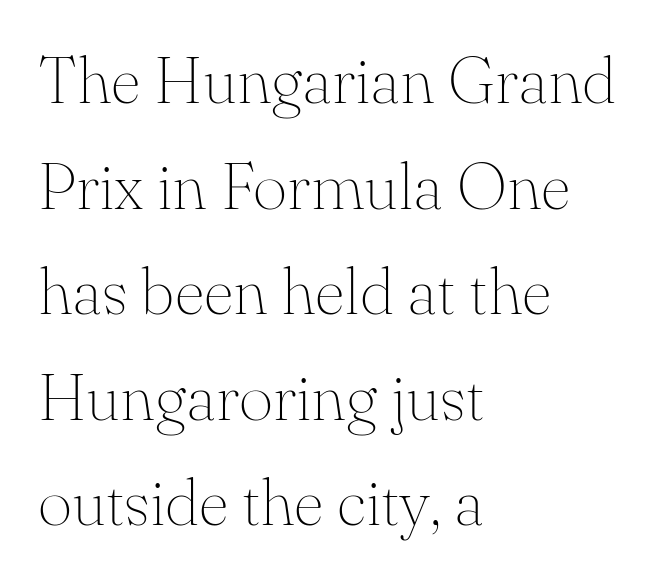
The image shows 66 px thin serif type, upright; set left-aligned, normal line spacing (1.6x), normal letter spacing, not underlined; medium stroke contrast and a small x-height.
